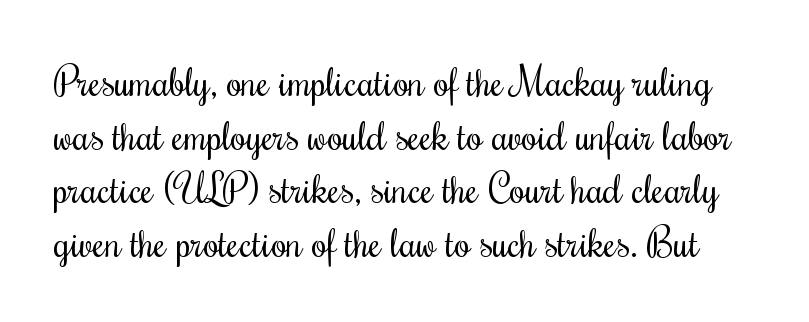
The image shows 40 px regular-weight, condensed serif type; set normal line spacing (1.34x), normal letter spacing, not underlined; medium stroke contrast and a small x-height.
